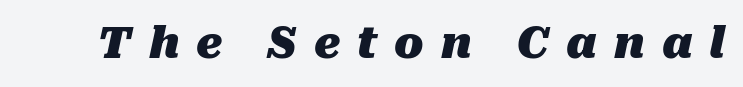
{"italic": "yes", "lean": "right", "slant_degrees": 10, "bold": "yes", "weight": "heavy", "width": "normal", "stroke_contrast": "medium", "x_height": "medium", "monospaced": "no", "underline": "no", "letter_spacing": "wide", "letter_spacing_em": 0.4, "glyph_px": 43}
